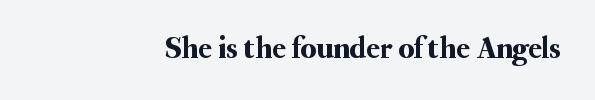
{"serif": "yes", "italic": "no", "width": "normal", "stroke_contrast": "medium", "x_height": "small", "monospaced": "no", "underline": "no", "letter_spacing": "normal", "letter_spacing_em": 0.0, "glyph_px": 31}
